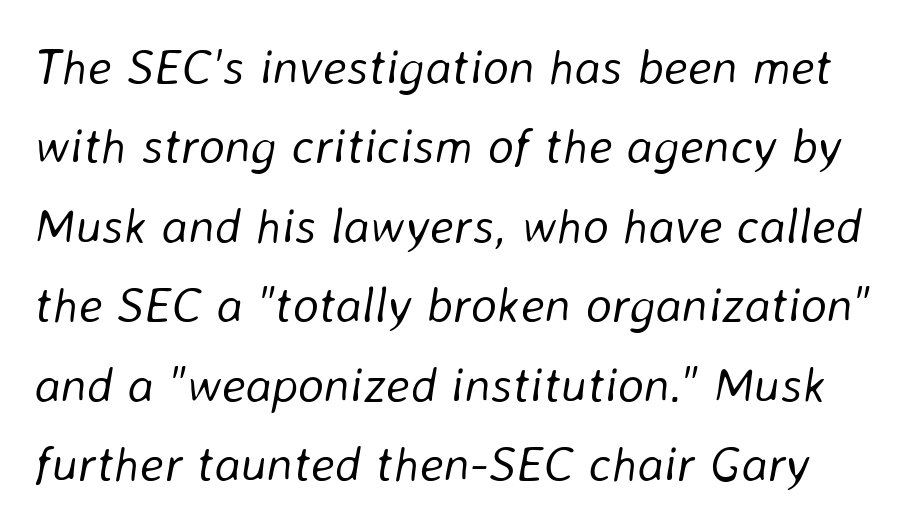
Is this a fixed-width face? No — the glyphs have proportional, varying widths. Has an underline been added? It has not. How are the letters spaced? Ordinarily, with no added tracking. Leading: standard. The glyphs look as if they've been sheared to an angle.
